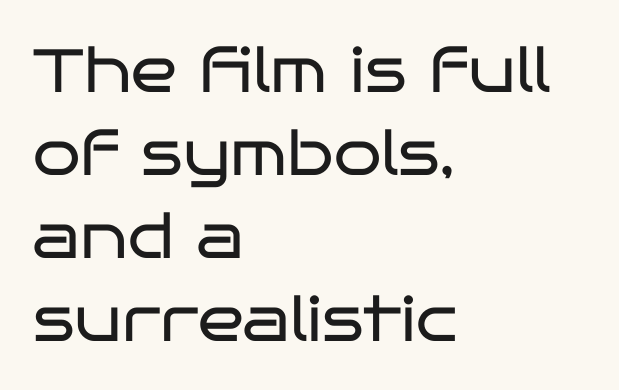
Q: Is the text bold? A: No.
Q: Is the text italic (slanted)? A: No, it is upright.
Q: Is the typeface a serif or a sans-serif typeface? A: Sans-serif.
Q: Is the text underlined? A: No.
Q: How is the paragraph aligned? A: Left-aligned.
Q: Is the spacing between letters normal or unusually wide? A: Normal.
Q: Is the spacing between lines tight, normal or loose? A: Normal.
Q: Width (condensed, normal, or wide)? A: Wide.
Q: Stroke contrast? A: Low.
Q: x-height? A: Large.
Q: Monospaced? A: No.
